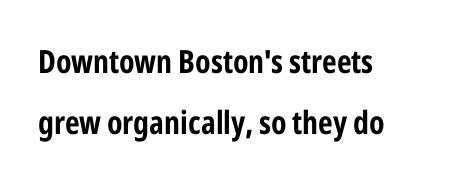
{"serif": "no", "italic": "no", "width": "condensed", "stroke_contrast": "low", "x_height": "medium", "monospaced": "no", "underline": "no", "align": "left", "line_spacing": "loose", "line_spacing_ratio": 1.91, "letter_spacing": "normal", "letter_spacing_em": 0.0, "glyph_px": 32}
